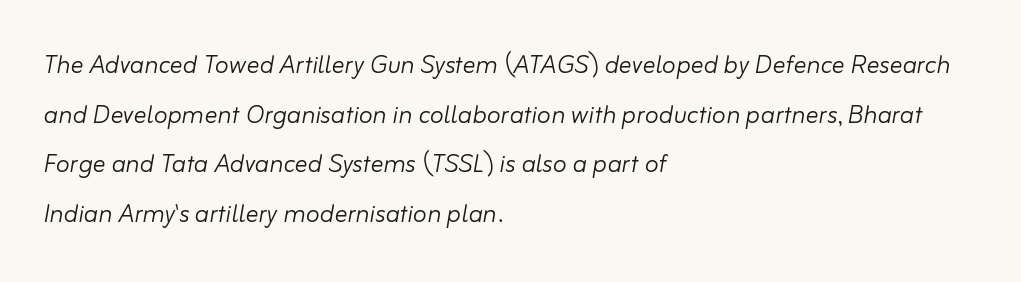
The passage shown stacks its lines at a standard gap. The passage shown has conventional tracking throughout. You could not count columns in this text — the font is proportionally spaced. Compared with ordinary roman type, these characters are visibly tilted. Teacher's note: observe the even left margin — that is flush-left alignment. Each stroke keeps to a modest, everyday thickness or less.
